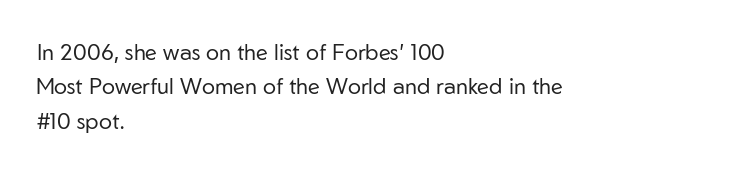
{"italic": "no", "bold": "no", "underline": "no", "align": "left", "line_spacing": "normal", "line_spacing_ratio": 1.56, "letter_spacing": "normal", "letter_spacing_em": 0.0, "glyph_px": 22}
